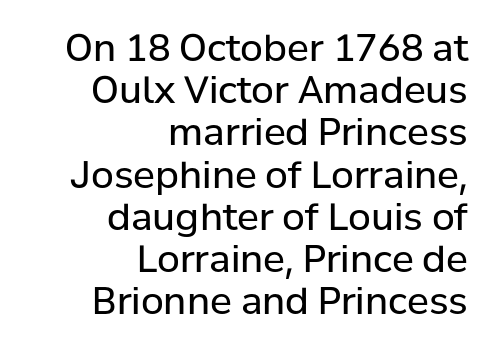
Stroke mass is kept to a normal reading level or below. Is the letter spacing exaggerated? No — it looks like the ordinary default. Casual observation: everything's shoved over to the right. The letters stand straight up with perfectly vertical stems. The baseline area is clear.
